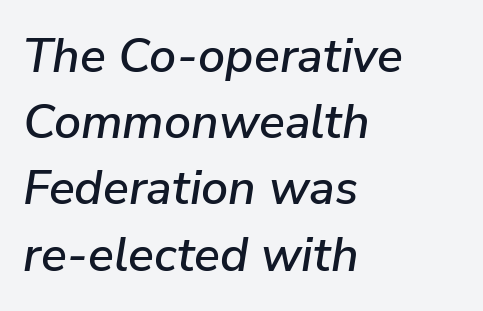
The image shows 48 px text type, italic (leaning right); set left-aligned, normal line spacing (1.38x), normal letter spacing, not underlined; low stroke contrast and a medium x-height.
